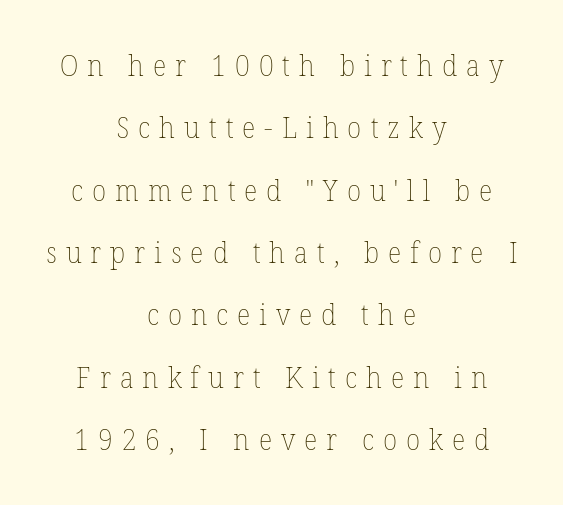
Caption: expanded tracking, letters set apart. The weight would be labelled regular, book, light, or lighter still. Each new line begins a long way beneath the previous one. Decoration check: the copy has no underline. Each letter keeps its own natural width here, so spacing adapts to shape.
